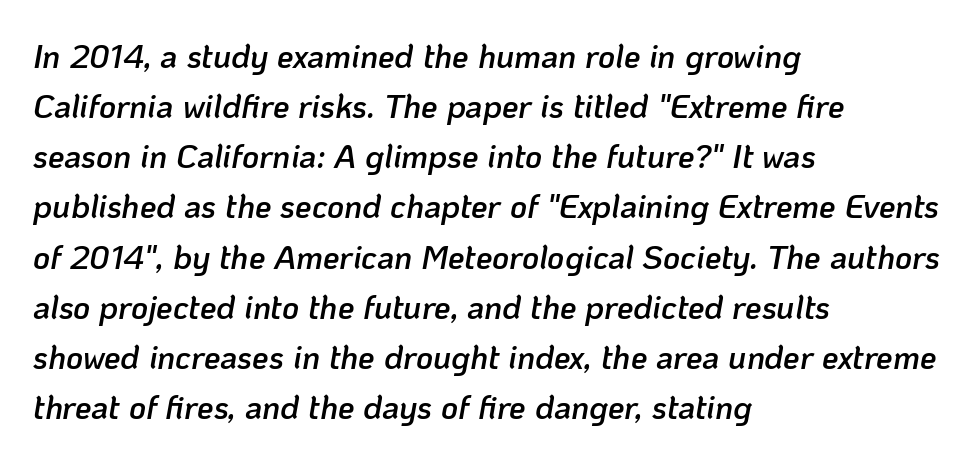
The specimen reads as italic at a glance. Is this a fixed-width face? No — the glyphs have proportional, varying widths. Notice how the passage keeps a crisp vertical edge on the left only. A bit beefed up — I'd call it semibold rather than bold.
